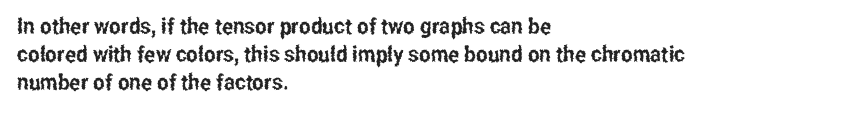
{"italic": "no", "underline": "no", "align": "left", "line_spacing": "normal", "line_spacing_ratio": 1.27, "letter_spacing": "normal", "letter_spacing_em": 0.0, "glyph_px": 22}
